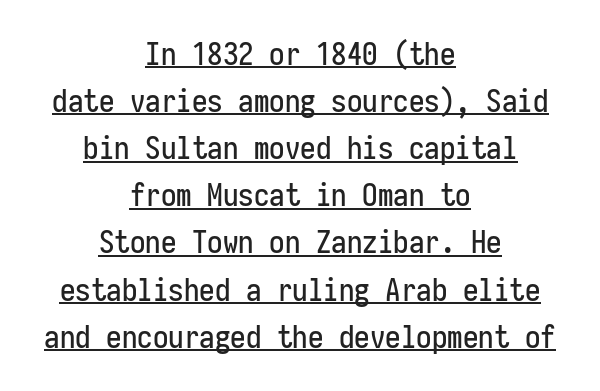
{"serif": "no", "italic": "no", "width": "condensed", "stroke_contrast": "low", "x_height": "medium", "monospaced": "yes", "underline": "yes", "align": "center", "line_spacing": "normal", "line_spacing_ratio": 1.52, "letter_spacing": "normal", "letter_spacing_em": 0.0, "glyph_px": 31}
